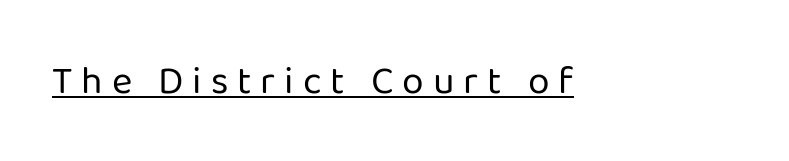
Varying glyph widths throughout — classic text-font behaviour. Nope, not italic — everything's standing straight. The typeface chosen for these lines omits serifs. Think standard paragraph weight, or any step lighter than that. This sample uses expanded letter spacing, leaving extra air between glyphs.
